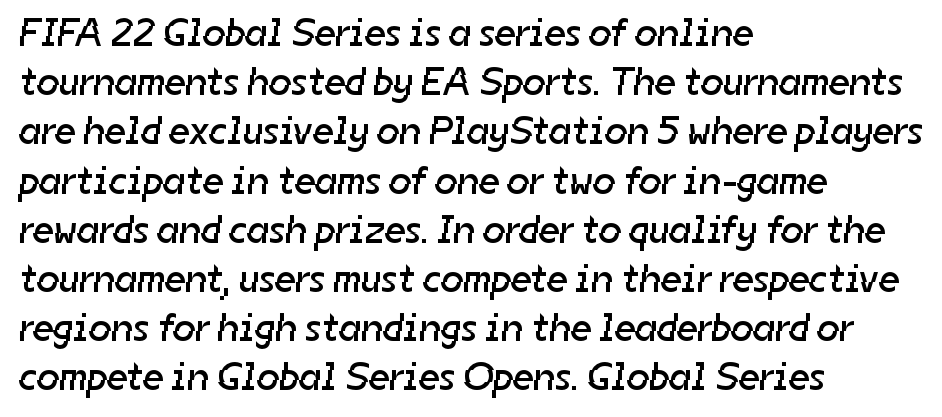
The type family on display is of the sans-serif kind. Quick note: underline off. The gaps between neighbouring characters are ordinary and unremarkable. The weight tops out at a normal text grade. Teacher's note: observe the even left margin — that is flush-left alignment.
